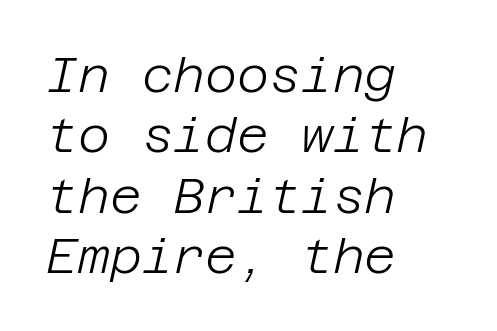
Observe the lean: these are italic letterforms. Each stroke keeps to a modest, everyday thickness or less. The foot of each line stays bare and open. Each word holds together tightly as a unit, with standard inter-letter gaps. The passage is arranged the way most books set body copy — flush left.
